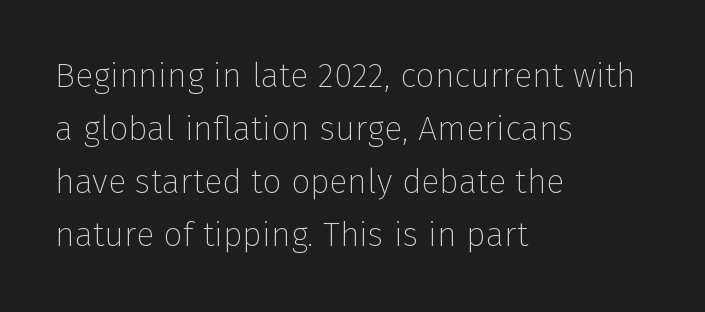
It's the straight-up-and-down kind of type. Does the leading feel generous? No, just average. Line beginnings align vertically; line endings do not. This sample has the flowing, uneven cadence of proportional lettering. To sum up the face: it is a sans, with no serifs. Descenders hang freely into open space.
